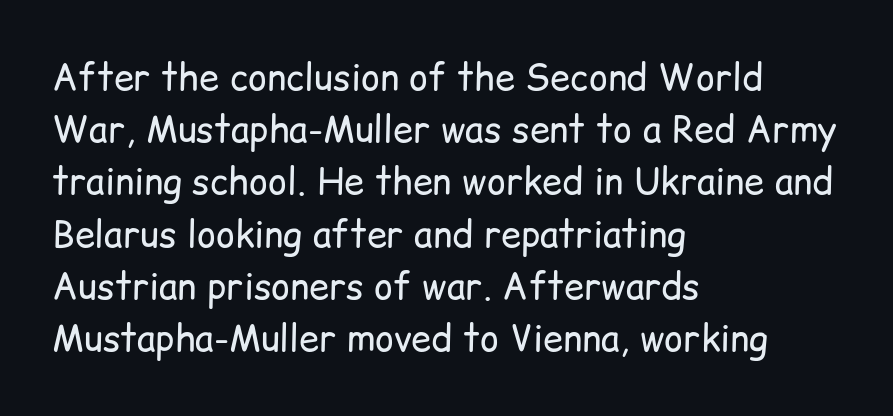
The image shows 36 px regular-weight sans-serif type, upright; set left-aligned, normal line spacing (1.45x), normal letter spacing, not underlined; low stroke contrast and a medium x-height.
